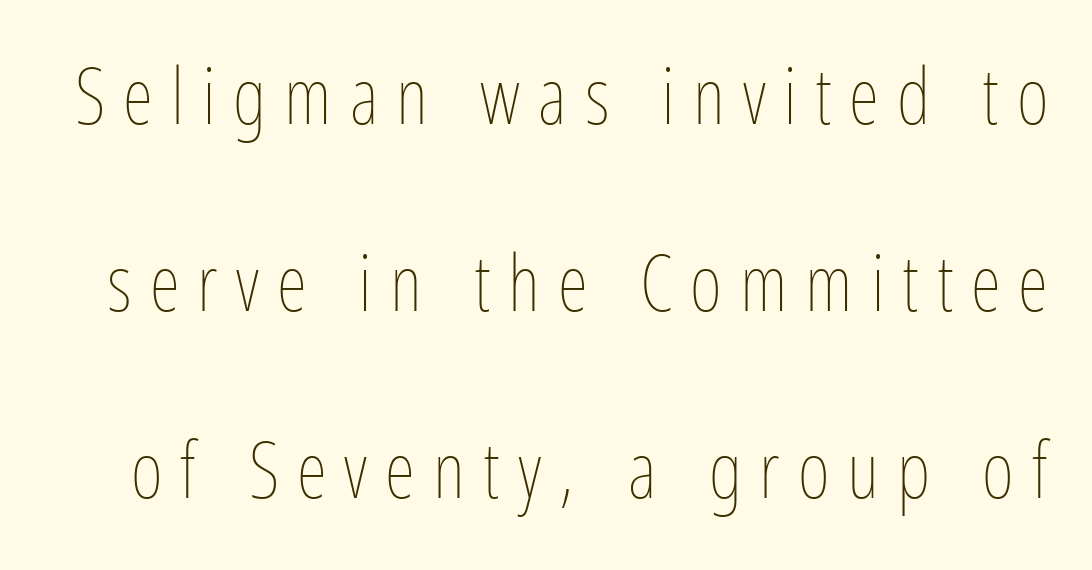
Q: Is the text bold? A: No.
Q: Is the text italic (slanted)? A: No, it is upright.
Q: Is the text underlined? A: No.
Q: Is the spacing between letters normal or unusually wide? A: Unusually wide.
Q: Is the spacing between lines tight, normal or loose? A: Loose.
Q: Width (condensed, normal, or wide)? A: Condensed.
Q: Stroke contrast? A: Low.
Q: x-height? A: Medium.
Q: Monospaced? A: No.
